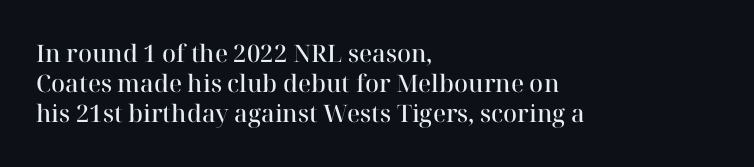
{"italic": "no", "bold": "semi", "underline": "no", "align": "left", "line_spacing": "normal", "line_spacing_ratio": 1.26, "letter_spacing": "normal", "letter_spacing_em": 0.0, "glyph_px": 24}
